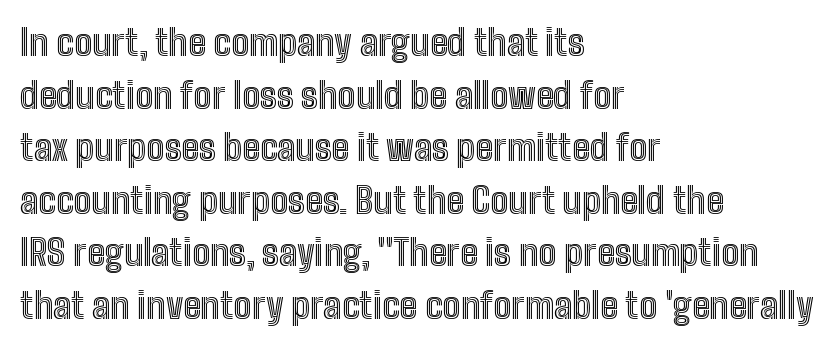
The image shows 36 px condensed type, upright; set left-aligned, normal line spacing (1.46x), normal letter spacing, not underlined; a medium x-height.
